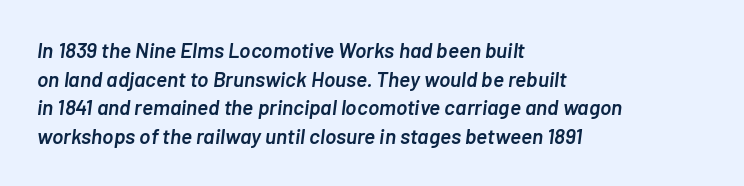
{"italic": "yes", "lean": "right", "slant_degrees": 7, "bold": "semi", "underline": "no", "align": "left", "line_spacing": "normal", "line_spacing_ratio": 1.36, "letter_spacing": "normal", "letter_spacing_em": 0.0, "glyph_px": 21}
